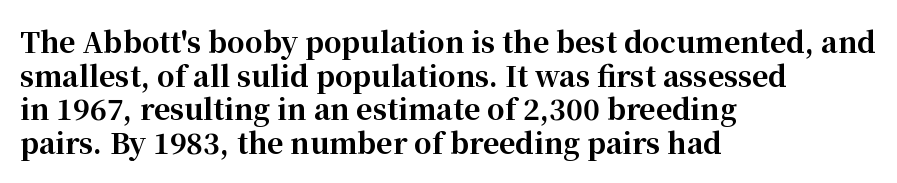
Q: Is the text bold? A: Yes.
Q: Is the text italic (slanted)? A: No, it is upright.
Q: Is the typeface a serif or a sans-serif typeface? A: Serif.
Q: Is the text underlined? A: No.
Q: How is the paragraph aligned? A: Left-aligned.
Q: Is the spacing between letters normal or unusually wide? A: Normal.
Q: Width (condensed, normal, or wide)? A: Normal.
Q: Stroke contrast? A: High.
Q: x-height? A: Medium.
Q: Monospaced? A: No.
